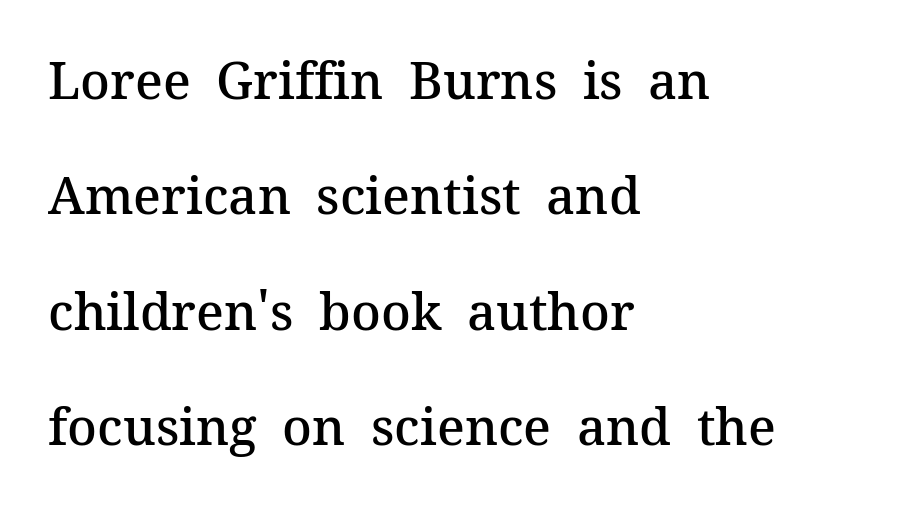
A bit beefed up — I'd call it semibold rather than bold. The typeface chosen for these lines features serifs. In CSS terms this would be text-align: left. If you drew a line through each stem, it would be perfectly vertical. The strip under each line holds only bare page.
